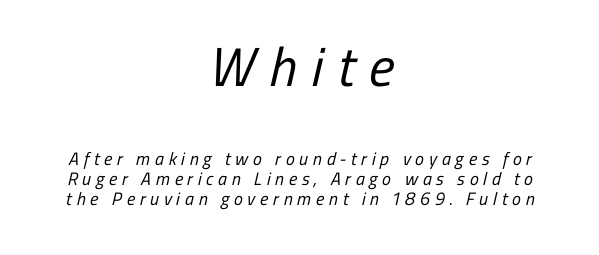
{"serif": "no", "bold": "no", "weight": "regular", "width": "condensed", "stroke_contrast": "low", "x_height": "medium", "monospaced": "no", "underline": "no", "align": "center", "line_spacing": "tight", "line_spacing_ratio": 1.12, "letter_spacing": "wide", "letter_spacing_em": 0.26, "larger_block": "first", "size_ratio": 3.06, "glyph_px": 55}
